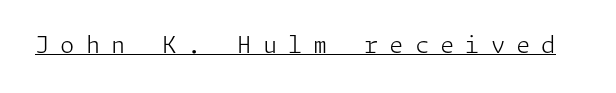
The image shows 23 px text type, upright; set unusually wide letter spacing (+0.48 em), underlined.
